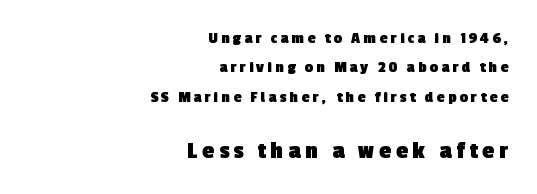
Q: Is the text bold? A: Yes.
Q: Is the text underlined? A: No.
Q: How is the paragraph aligned? A: Right-aligned.
Q: Is the spacing between letters normal or unusually wide? A: Unusually wide.
Q: Which block of text is set in a larger size, the first (top) or the second (bottom)? A: The second (bottom) one.
